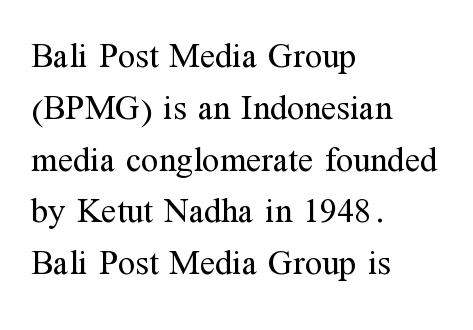
No word sits above an underline. Spacing verdict: proportional, widths tailored to each character. Observe the ordinary spacing: letters are neighbours, not strangers. The lines sit at an ordinary, default distance from one another. Weight: not bold — regular or lighter.
